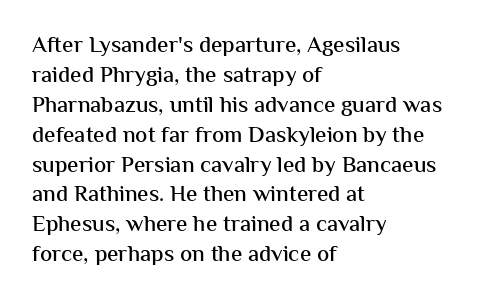
The image shows 23 px text type, upright; set left-aligned, normal line spacing (1.3x), normal letter spacing, not underlined.
